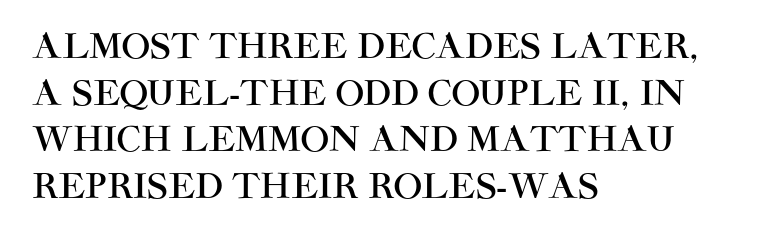
{"serif": "no", "italic": "no", "width": "normal", "stroke_contrast": "high", "x_height": "large", "monospaced": "no", "underline": "no", "align": "left", "line_spacing": "normal", "line_spacing_ratio": 1.37, "letter_spacing": "normal", "letter_spacing_em": 0.0, "glyph_px": 34}
